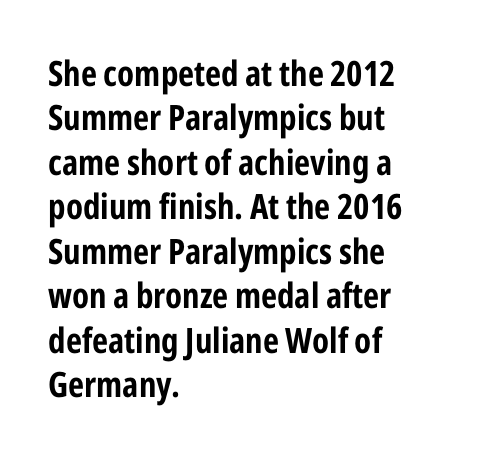
The image shows 35 px condensed sans-serif type, upright; set left-aligned, normal line spacing (1.27x), normal letter spacing, not underlined; low stroke contrast and a medium x-height.
